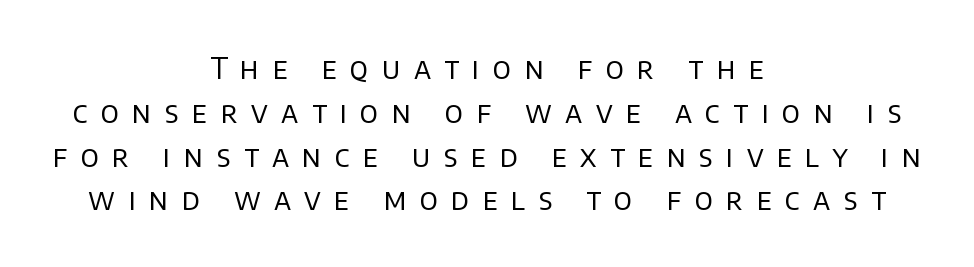
Q: Is the text bold? A: No.
Q: Is the text italic (slanted)? A: No, it is upright.
Q: Is the typeface a serif or a sans-serif typeface? A: Sans-serif.
Q: Is the text underlined? A: No.
Q: How is the paragraph aligned? A: Centered.
Q: Is the spacing between letters normal or unusually wide? A: Unusually wide.
Q: Is the spacing between lines tight, normal or loose? A: Normal.
Q: Width (condensed, normal, or wide)? A: Normal.
Q: Stroke contrast? A: Low.
Q: x-height? A: Large.
Q: Monospaced? A: No.
